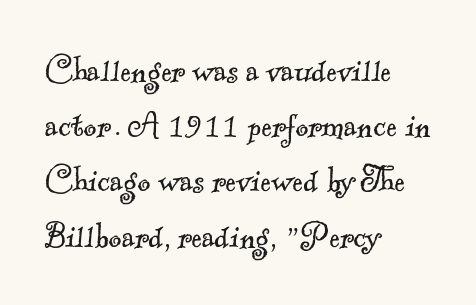
The image shows 40 px light serif type; set left-aligned, normal line spacing (1.38x), normal letter spacing, not underlined; a small x-height.
